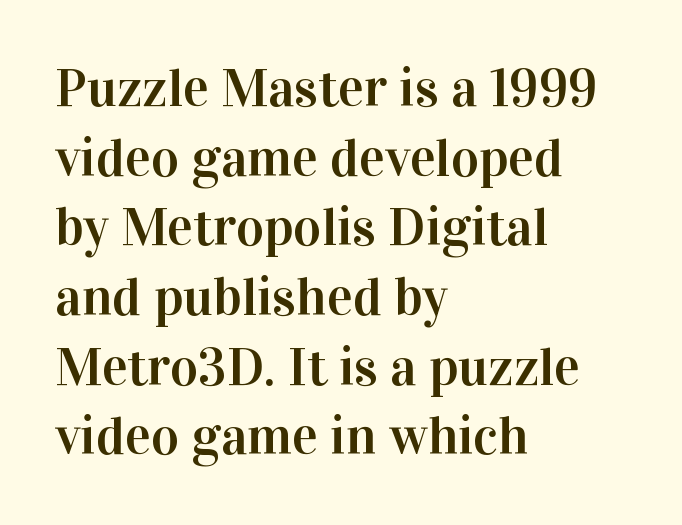
The image shows 54 px serif type, upright; set left-aligned, normal line spacing (1.29x), normal letter spacing, not underlined; high stroke contrast and a medium x-height.
